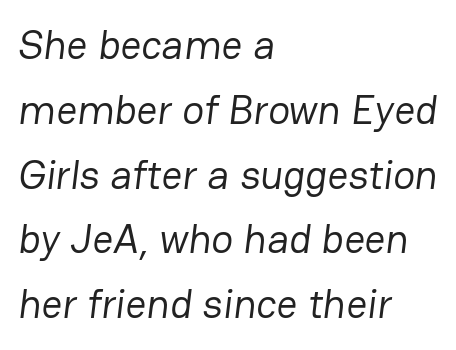
Q: Is the text bold? A: No.
Q: Is the typeface a serif or a sans-serif typeface? A: Sans-serif.
Q: Is the text underlined? A: No.
Q: How is the paragraph aligned? A: Left-aligned.
Q: Is the spacing between letters normal or unusually wide? A: Normal.
Q: Is the spacing between lines tight, normal or loose? A: Normal.
Q: Width (condensed, normal, or wide)? A: Normal.
Q: Stroke contrast? A: Low.
Q: x-height? A: Medium.
Q: Monospaced? A: No.
